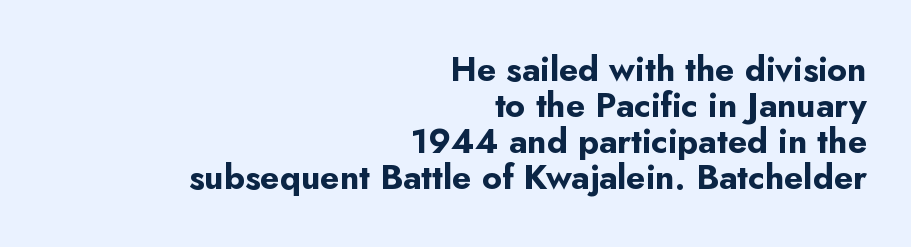
Q: Is the text bold? A: Yes.
Q: Is the text italic (slanted)? A: No, it is upright.
Q: Is the typeface a serif or a sans-serif typeface? A: Sans-serif.
Q: Is the text underlined? A: No.
Q: How is the paragraph aligned? A: Right-aligned.
Q: Is the spacing between letters normal or unusually wide? A: Normal.
Q: Is the spacing between lines tight, normal or loose? A: Tight.
Q: Width (condensed, normal, or wide)? A: Normal.
Q: Stroke contrast? A: Low.
Q: x-height? A: Small.
Q: Monospaced? A: No.
